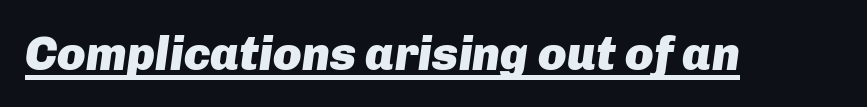
The horizontal fit of the characters is conventional and even. Does the weight exceed regular? Yes, all the way to bold. Varying glyph widths throughout — classic text-font behaviour. Slant detected: the letters are inclined.
